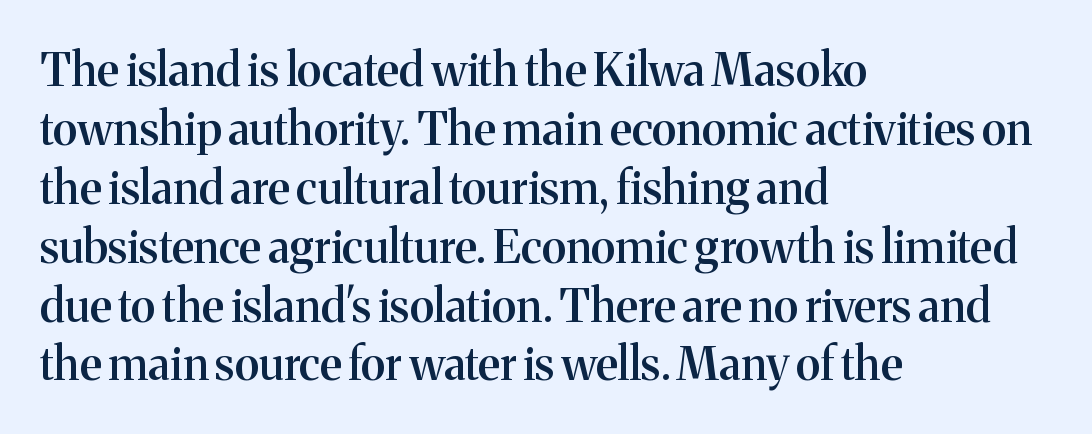
The image shows 46 px semibold serif type, upright; set left-aligned, normal line spacing (1.28x), normal letter spacing, not underlined; medium stroke contrast and a medium x-height.
